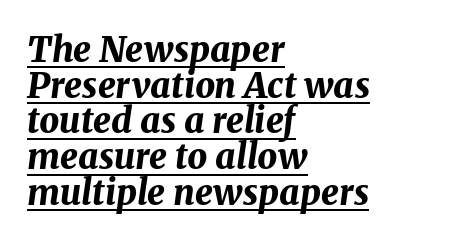
Q: Is the text bold? A: Yes.
Q: Is the text italic (slanted)? A: Yes, it leans right by about 8 degrees.
Q: Is the text underlined? A: Yes.
Q: How is the paragraph aligned? A: Left-aligned.
Q: Is the spacing between letters normal or unusually wide? A: Normal.
Q: Is the spacing between lines tight, normal or loose? A: Tight.
Q: Width (condensed, normal, or wide)? A: Normal.
Q: Stroke contrast? A: Medium.
Q: x-height? A: Medium.
Q: Monospaced? A: No.
